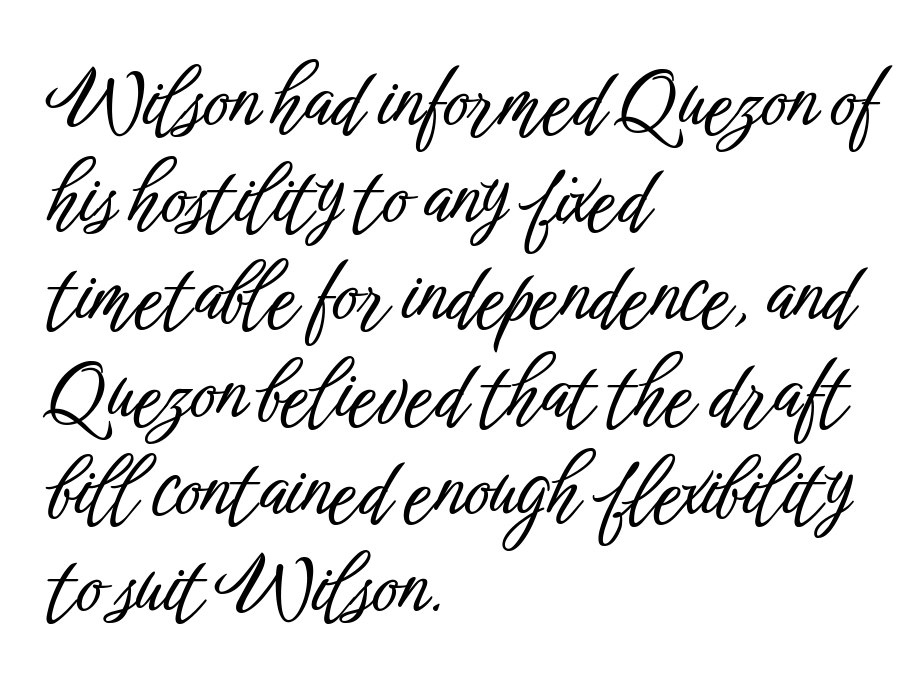
Words float on clear page, feet unadorned. Here the glyphs are tracked normally, forming tight word shapes. To sum up the face: it is a sans, with no serifs. These lines are rendered in a variable-pitch font. The paragraph has a hard left edge and a soft right edge.
